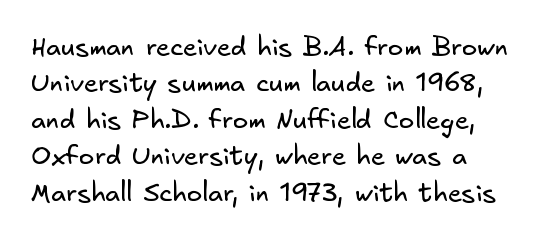
Q: Is the text bold? A: No.
Q: Is the text underlined? A: No.
Q: How is the paragraph aligned? A: Left-aligned.
Q: Is the spacing between letters normal or unusually wide? A: Normal.
Q: Is the spacing between lines tight, normal or loose? A: Normal.
